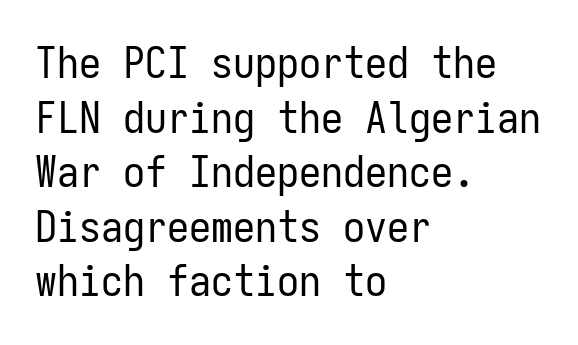
Q: Is the text bold? A: No.
Q: Is the text italic (slanted)? A: No, it is upright.
Q: Is the typeface a serif or a sans-serif typeface? A: Sans-serif.
Q: Is the text underlined? A: No.
Q: How is the paragraph aligned? A: Left-aligned.
Q: Is the spacing between letters normal or unusually wide? A: Normal.
Q: Width (condensed, normal, or wide)? A: Condensed.
Q: Stroke contrast? A: Low.
Q: x-height? A: Medium.
Q: Monospaced? A: Yes.
